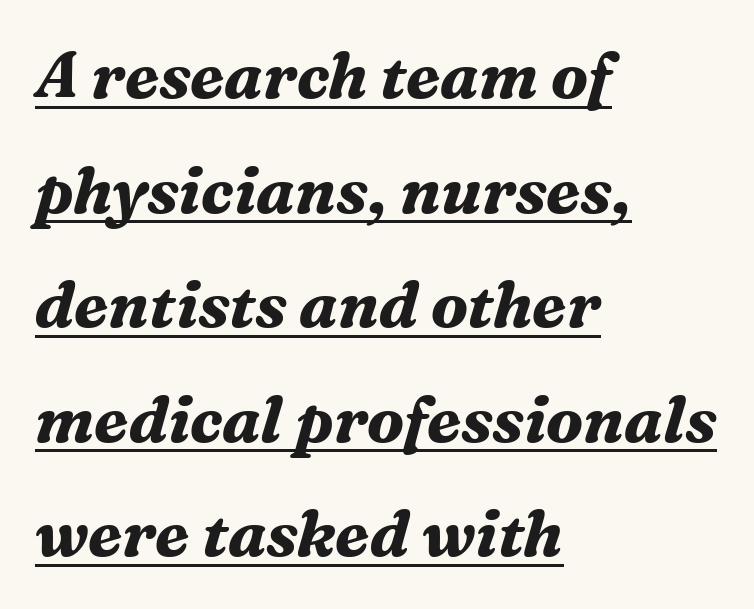
{"serif": "yes", "italic": "yes", "lean": "right", "slant_degrees": 16, "bold": "yes", "weight": "bold", "width": "normal", "stroke_contrast": "medium", "x_height": "medium", "monospaced": "no", "underline": "yes", "align": "left", "line_spacing_ratio": 1.79, "letter_spacing": "normal", "letter_spacing_em": 0.0, "glyph_px": 64}
